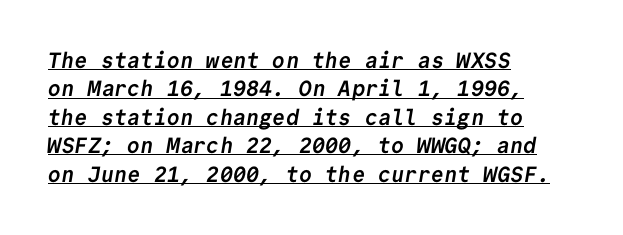
{"bold": "yes", "underline": "yes", "align": "left", "line_spacing": "normal", "line_spacing_ratio": 1.29, "letter_spacing": "normal", "letter_spacing_em": 0.0, "glyph_px": 22}
